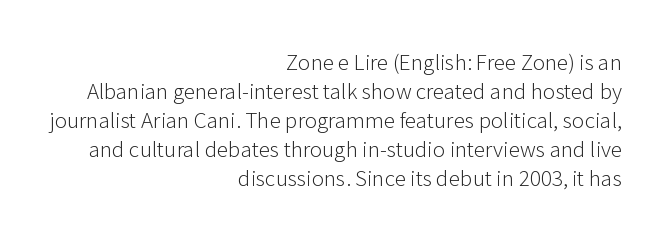
{"italic": "no", "bold": "no", "underline": "no", "align": "right", "line_spacing": "normal", "line_spacing_ratio": 1.26, "letter_spacing": "normal", "letter_spacing_em": 0.0, "glyph_px": 23}
